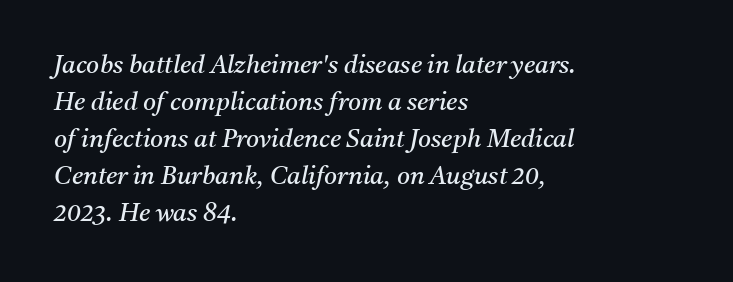
Q: Is the text bold? A: No.
Q: Is the text italic (slanted)? A: Yes, it leans right by about 11 degrees.
Q: Is the text underlined? A: No.
Q: How is the paragraph aligned? A: Left-aligned.
Q: Is the spacing between letters normal or unusually wide? A: Normal.
Q: Is the spacing between lines tight, normal or loose? A: Normal.
